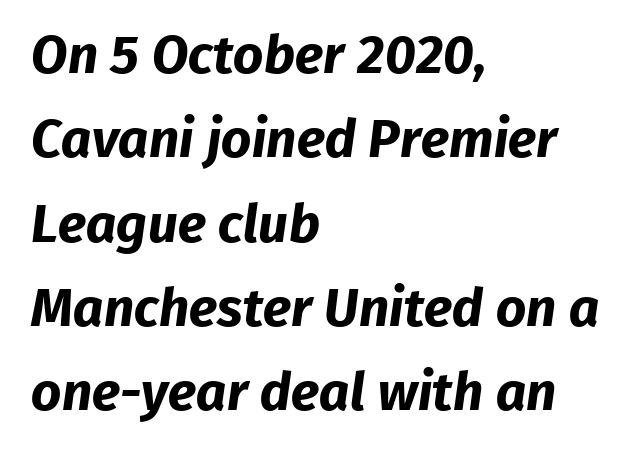
Q: Is the text bold? A: Yes.
Q: Is the typeface a serif or a sans-serif typeface? A: Sans-serif.
Q: Is the text underlined? A: No.
Q: How is the paragraph aligned? A: Left-aligned.
Q: Is the spacing between letters normal or unusually wide? A: Normal.
Q: Is the spacing between lines tight, normal or loose? A: Normal.
Q: Width (condensed, normal, or wide)? A: Normal.
Q: Stroke contrast? A: Low.
Q: x-height? A: Medium.
Q: Monospaced? A: No.
